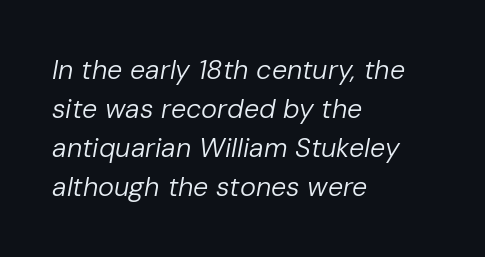
{"italic": "yes", "lean": "right", "slant_degrees": 10, "bold": "no", "underline": "no", "align": "left", "line_spacing": "normal", "line_spacing_ratio": 1.44, "letter_spacing": "normal", "letter_spacing_em": 0.0, "glyph_px": 27}
